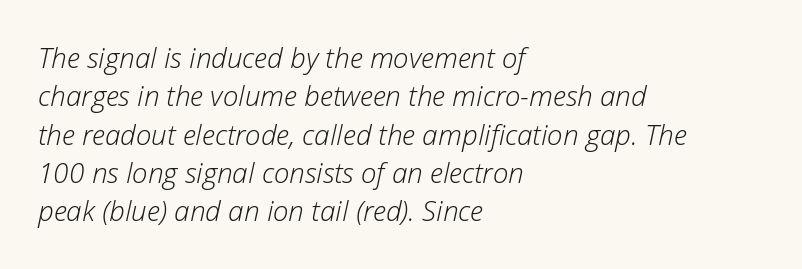
Q: Is the text bold? A: No.
Q: Is the text italic (slanted)? A: Yes, it leans right by about 12 degrees.
Q: Is the text underlined? A: No.
Q: How is the paragraph aligned? A: Left-aligned.
Q: Is the spacing between letters normal or unusually wide? A: Normal.
Q: Is the spacing between lines tight, normal or loose? A: Normal.
Q: Width (condensed, normal, or wide)? A: Normal.
Q: Stroke contrast? A: Low.
Q: x-height? A: Medium.
Q: Monospaced? A: No.
